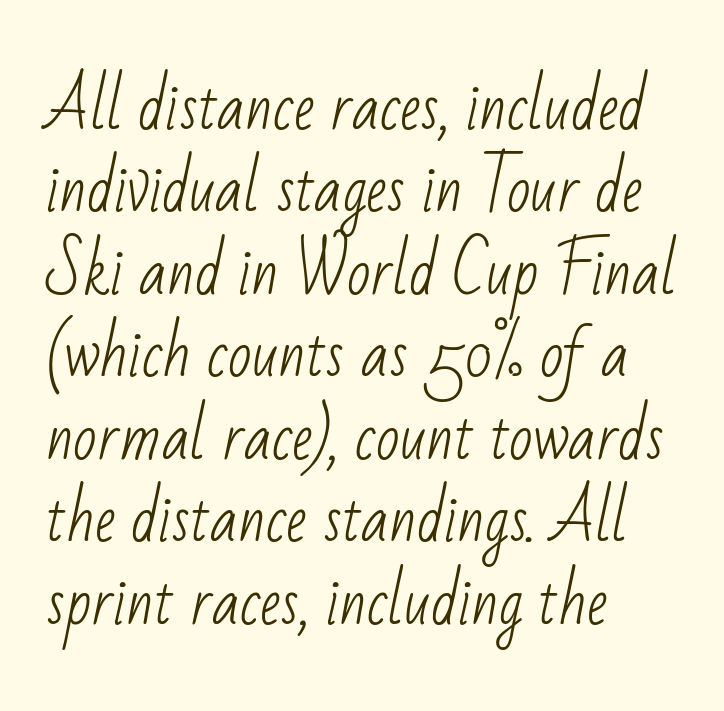
The image shows 62 px light, condensed sans-serif type; set left-aligned, normal line spacing (1.33x), normal letter spacing, not underlined; low stroke contrast and a small x-height.
